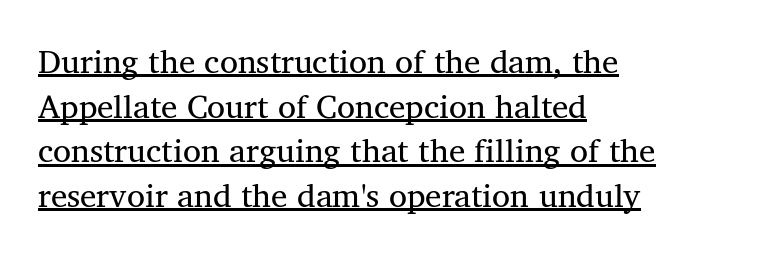
{"serif": "yes", "width": "normal", "stroke_contrast": "medium", "x_height": "medium", "monospaced": "no", "underline": "yes", "align": "left", "line_spacing": "normal", "line_spacing_ratio": 1.35, "letter_spacing": "normal", "letter_spacing_em": 0.0, "glyph_px": 33}
